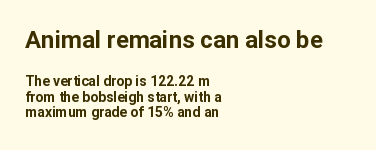
The image shows 24 px bold type, upright; set left-aligned, tight line spacing (1.14x), normal letter spacing, not underlined; the first (top) block is 1.71x larger.
